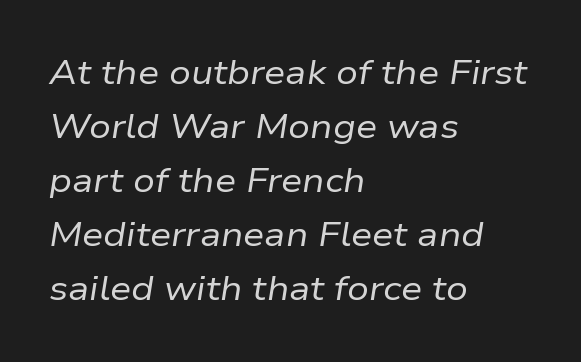
The image shows 34 px regular-weight type, italic (leaning right); set left-aligned, normal line spacing (1.59x), normal letter spacing, not underlined; low stroke contrast and a medium x-height.
